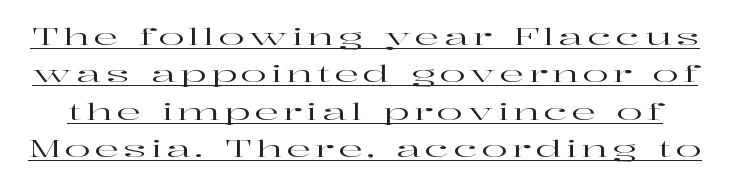
Q: Is the text italic (slanted)? A: No, it is upright.
Q: Is the text underlined? A: Yes.
Q: Is the spacing between lines tight, normal or loose? A: Normal.
